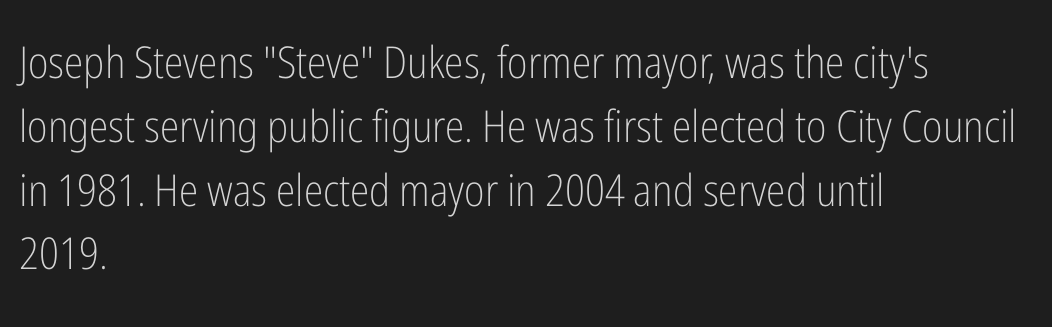
The image shows 44 px light, condensed sans-serif type, upright; set left-aligned, normal line spacing (1.45x), normal letter spacing, not underlined; low stroke contrast and a medium x-height.
